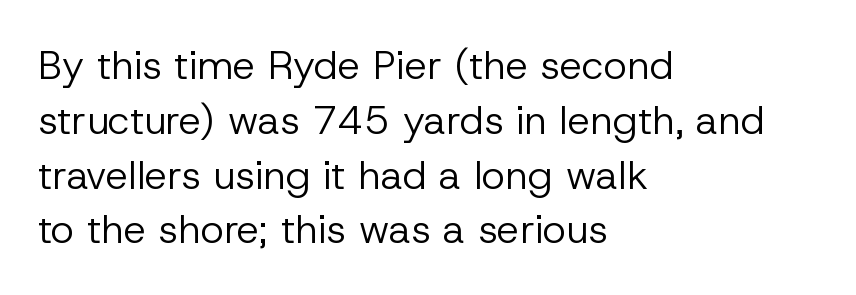
The rag falls on the right side of this text block. The font is comparable to plain body text, perhaps lighter. The zone under the glyphs is completely vacant. The letters advance in unequal steps, a hallmark of proportional type.
